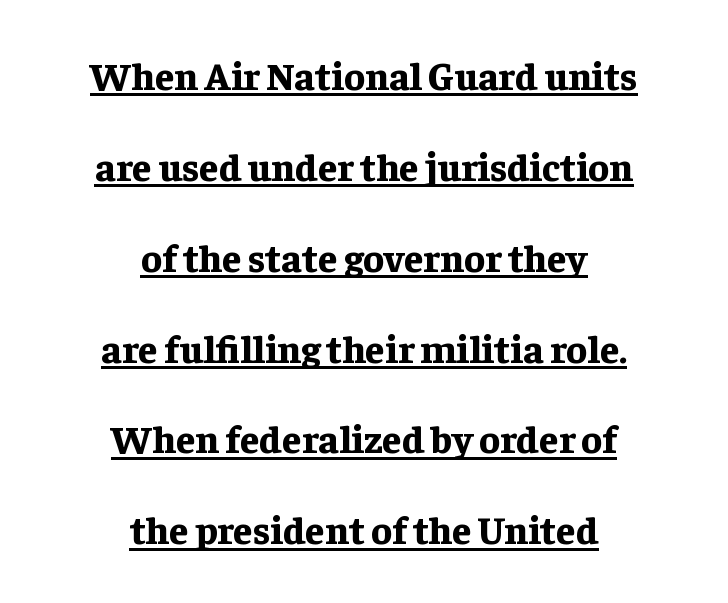
{"serif": "yes", "italic": "no", "bold": "yes", "weight": "bold", "width": "normal", "stroke_contrast": "low", "x_height": "medium", "monospaced": "no", "underline": "yes", "align": "center", "line_spacing": "loose", "line_spacing_ratio": 2.33, "letter_spacing": "normal", "letter_spacing_em": 0.0, "glyph_px": 39}
